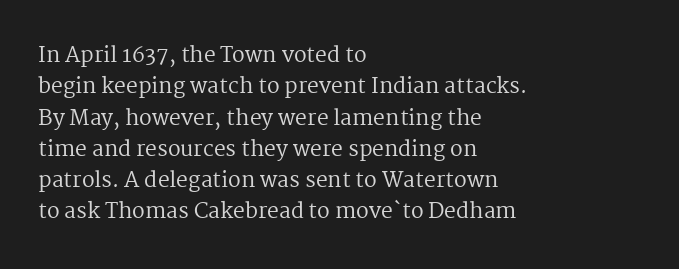
The image shows 21 px text type, upright; set left-aligned, normal line spacing (1.49x), normal letter spacing, not underlined.
